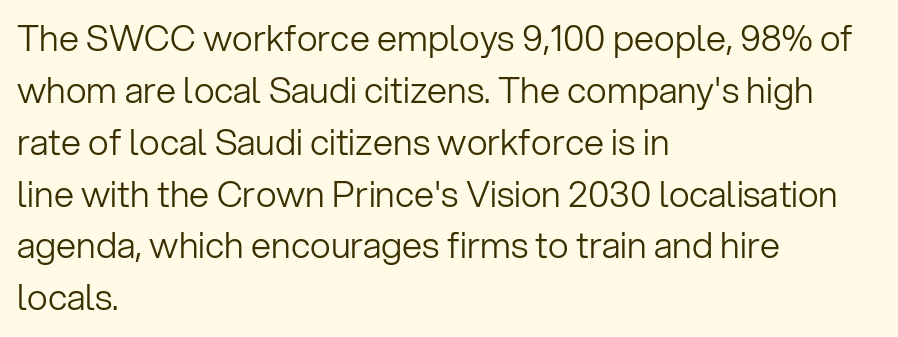
The image shows 36 px light sans-serif type, upright; set left-aligned, normal line spacing (1.44x), normal letter spacing, not underlined; low stroke contrast and a medium x-height.
